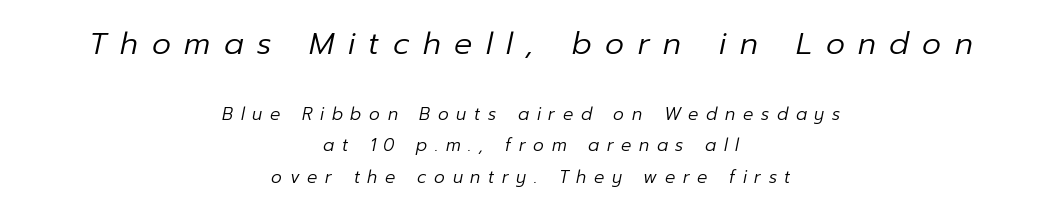
The string is rendered with underlining switched off. Note the varied advance widths — an 'i' is clearly narrower than an 'm'. Loose tracking; the words dissolve into strings of separated letters. The letterforms sit at book weight or below. Character size in the leading block exceeds that of the trailing block.
